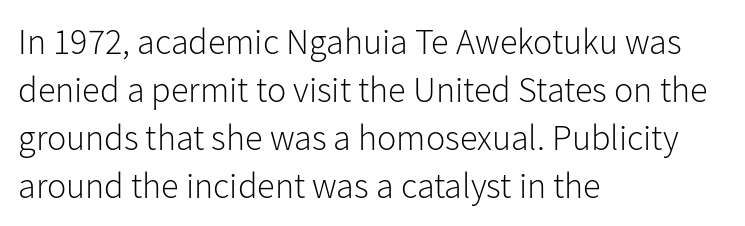
These lines stack with their left ends in a neat column. Normally led — the rows are evenly, conventionally spaced. Nope, not italic — everything's standing straight. Stems and bowls with no extra thickness — not bold.
